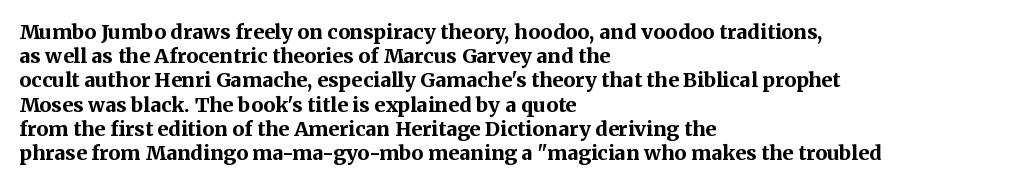
Q: Is the text bold? A: Yes.
Q: Is the text italic (slanted)? A: No, it is upright.
Q: Is the text underlined? A: No.
Q: How is the paragraph aligned? A: Left-aligned.
Q: Is the spacing between letters normal or unusually wide? A: Normal.
